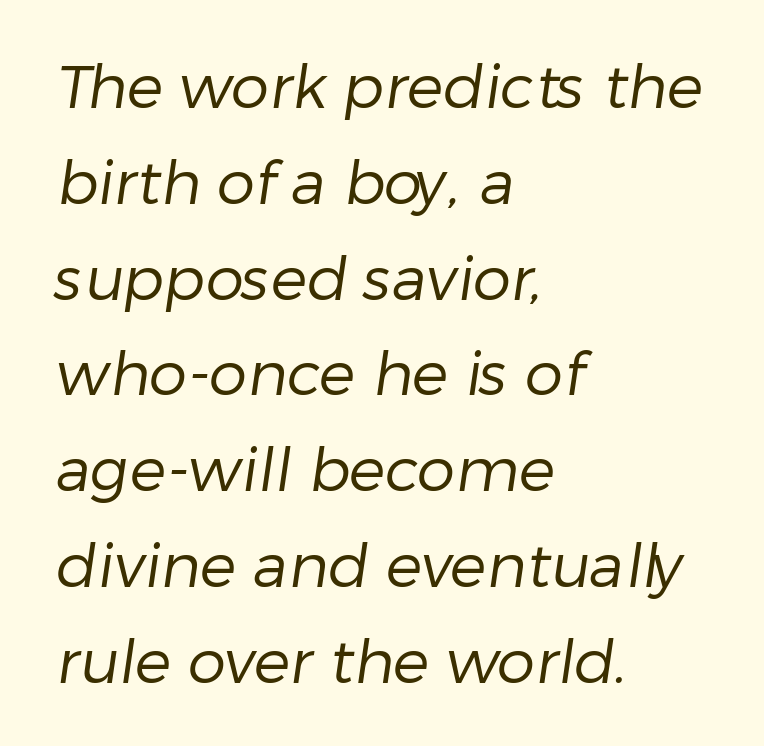
Does the type have serifs? No, each stem ends abruptly. Heaviness? Minimal to ordinary, like unemphasized prose. Character widths vary here, with narrow letters taking less room than wide ones. The baseline area is clear.
